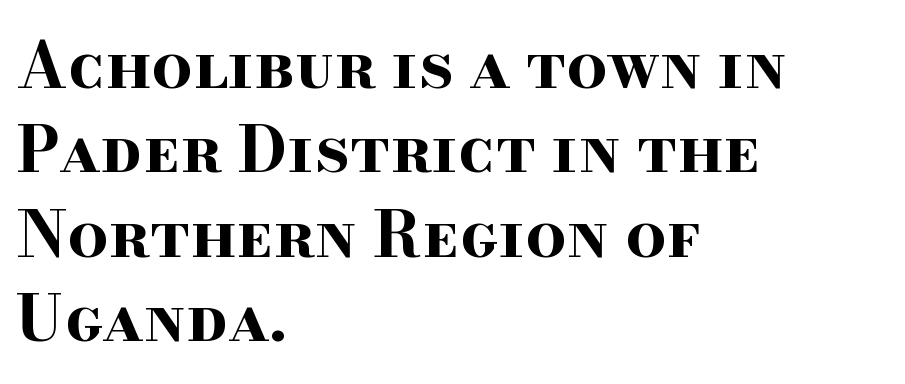
Q: Is the text bold? A: Yes.
Q: Is the text italic (slanted)? A: No, it is upright.
Q: Is the typeface a serif or a sans-serif typeface? A: Serif.
Q: Is the text underlined? A: No.
Q: How is the paragraph aligned? A: Left-aligned.
Q: Is the spacing between letters normal or unusually wide? A: Normal.
Q: Is the spacing between lines tight, normal or loose? A: Normal.
Q: Width (condensed, normal, or wide)? A: Wide.
Q: Stroke contrast? A: High.
Q: x-height? A: Small.
Q: Monospaced? A: No.
